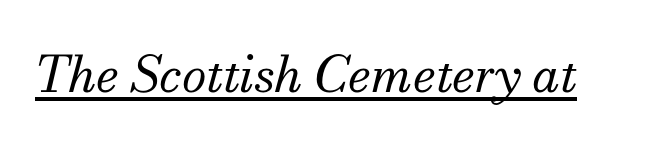
Old-style or modern, the face here clearly has serifs. You could call the tracking neutral — neither tight nor loose. The strokes are not fattened; the text isn't bold. Notice how the stems are inclined rather than vertical — that's the hallmark of italics.
